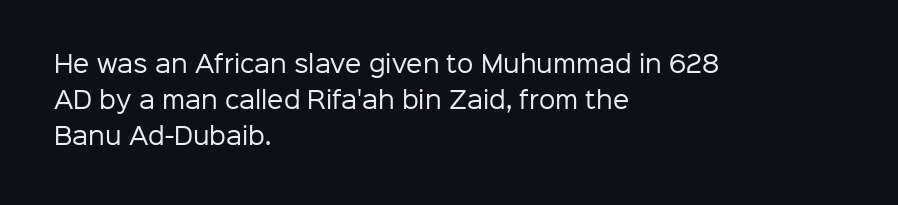
Q: Is the text bold? A: No.
Q: Is the text italic (slanted)? A: No, it is upright.
Q: Is the text underlined? A: No.
Q: How is the paragraph aligned? A: Left-aligned.
Q: Is the spacing between letters normal or unusually wide? A: Normal.
Q: Is the spacing between lines tight, normal or loose? A: Normal.
